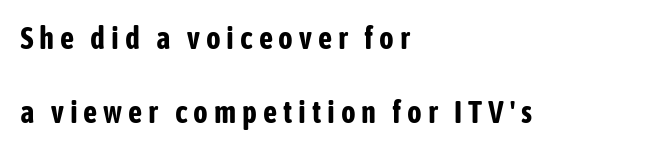
The specimen reads as upright at a glance. A clean baseline with only descenders dipping below it. A typesetter would call this leading open, well beyond the default. Stroke terminals: plain, sans-serif. The letters are bold, with thick, heavy strokes.
